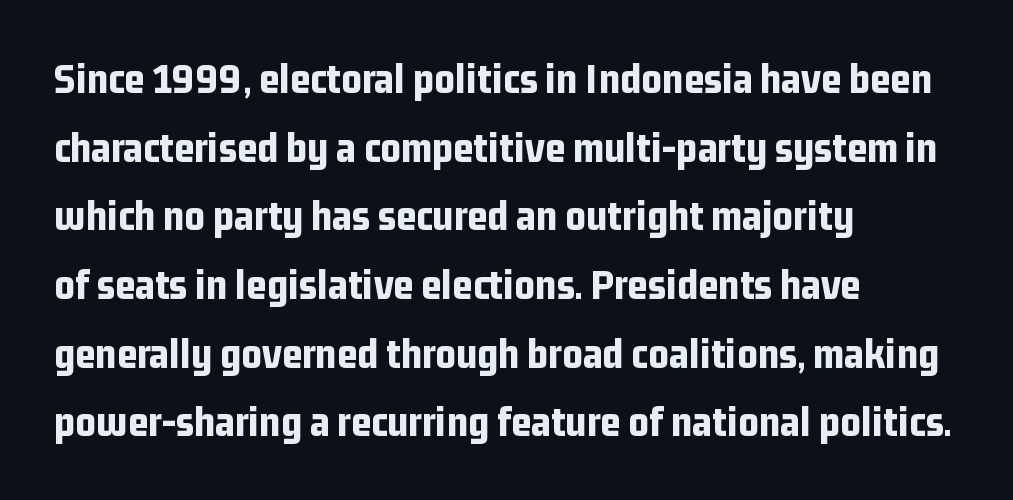
Words float on clear page, feet unadorned. Letter spacing: default. The designer went with a sans here, leaving each stem footless. Leading: standard. Layout note: lines flush left. Does the lettering tilt? It doesn't — this is upright.
